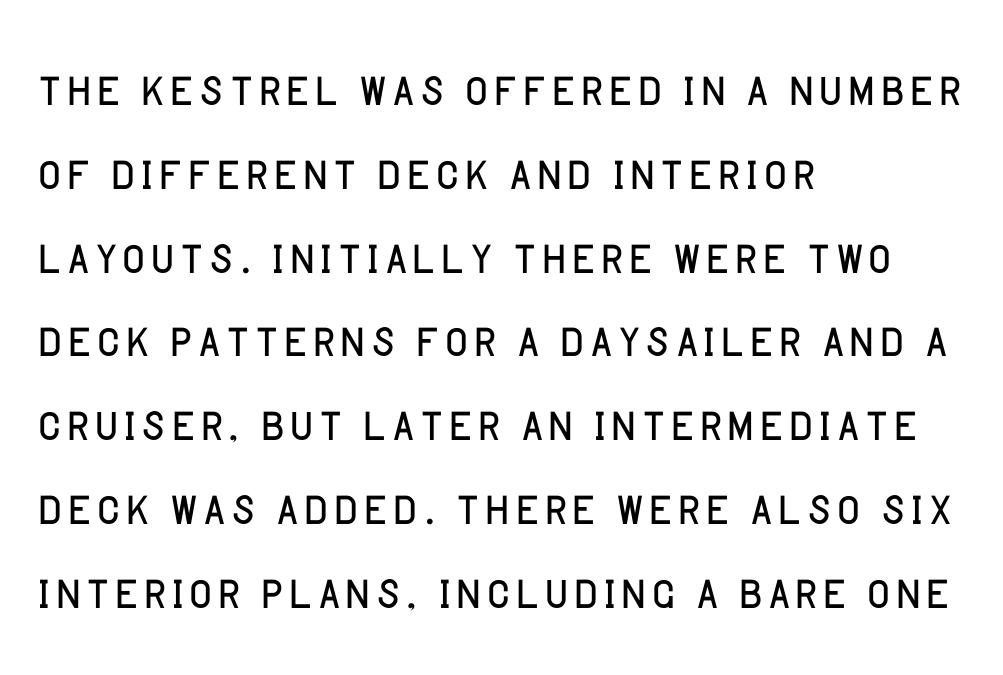
The image shows 63 px light sans-serif type, upright; set left-aligned, normal line spacing (1.33x), normal letter spacing, not underlined; low stroke contrast and a large x-height.
